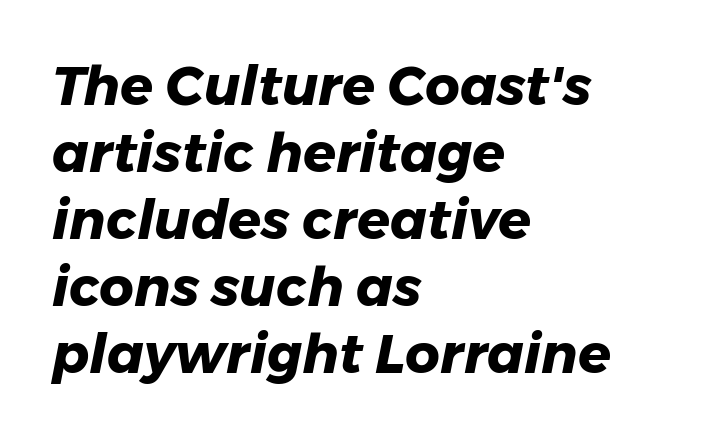
The image shows 54 px heavy type, italic (leaning right); set left-aligned, line spacing 1.24x, normal letter spacing, not underlined; low stroke contrast and a medium x-height.
